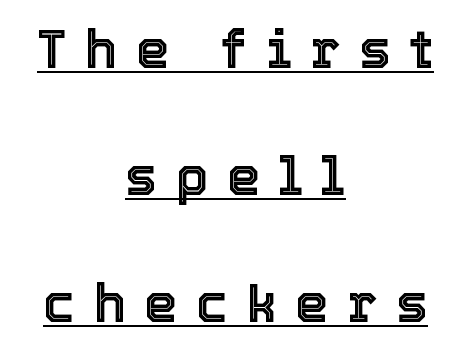
{"italic": "no", "width": "normal", "x_height": "medium", "monospaced": "no", "underline": "yes", "align": "center", "line_spacing": "loose", "line_spacing_ratio": 2.4, "letter_spacing": "wide", "letter_spacing_em": 0.35, "glyph_px": 53}
